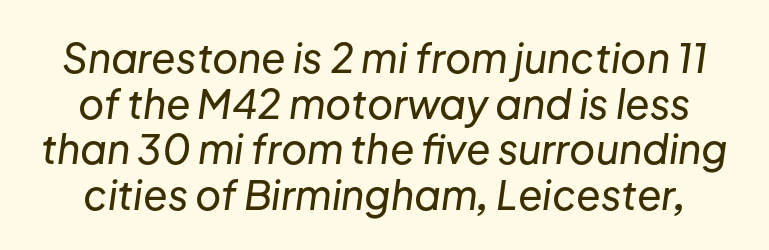
Q: Is the text italic (slanted)? A: Yes, it leans right by about 8 degrees.
Q: Is the text underlined? A: No.
Q: Is the spacing between letters normal or unusually wide? A: Normal.
Q: Is the spacing between lines tight, normal or loose? A: Tight.
Q: Width (condensed, normal, or wide)? A: Normal.
Q: Stroke contrast? A: Low.
Q: x-height? A: Medium.
Q: Monospaced? A: No.
